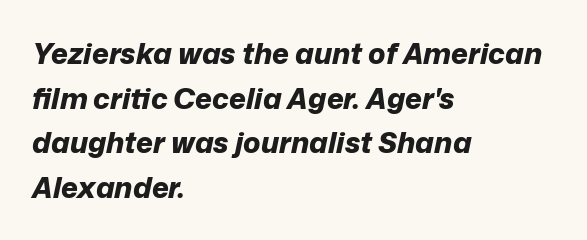
Q: Is the text bold? A: Yes.
Q: Is the text italic (slanted)? A: Yes, it leans right by about 12 degrees.
Q: Is the text underlined? A: No.
Q: How is the paragraph aligned? A: Left-aligned.
Q: Is the spacing between letters normal or unusually wide? A: Normal.
Q: Is the spacing between lines tight, normal or loose? A: Normal.
Q: Width (condensed, normal, or wide)? A: Normal.
Q: Stroke contrast? A: Low.
Q: x-height? A: Medium.
Q: Monospaced? A: No.
